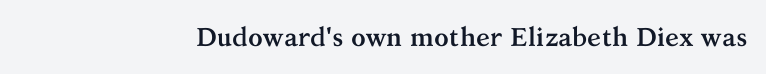
Only glyphs here, with clear space below each row. Rendered with straight, roman letterforms. The glyphs have the mass of a bold cut. Observe the ordinary spacing: letters are neighbours, not strangers.
